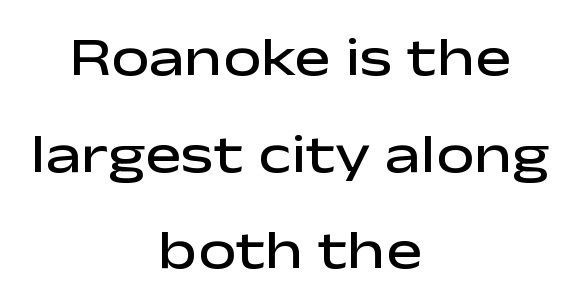
{"serif": "no", "italic": "no", "bold": "semi", "weight": "semibold", "width": "wide", "stroke_contrast": "low", "x_height": "medium", "monospaced": "no", "underline": "no", "align": "center", "line_spacing_ratio": 1.79, "letter_spacing": "normal", "letter_spacing_em": 0.0, "glyph_px": 54}
